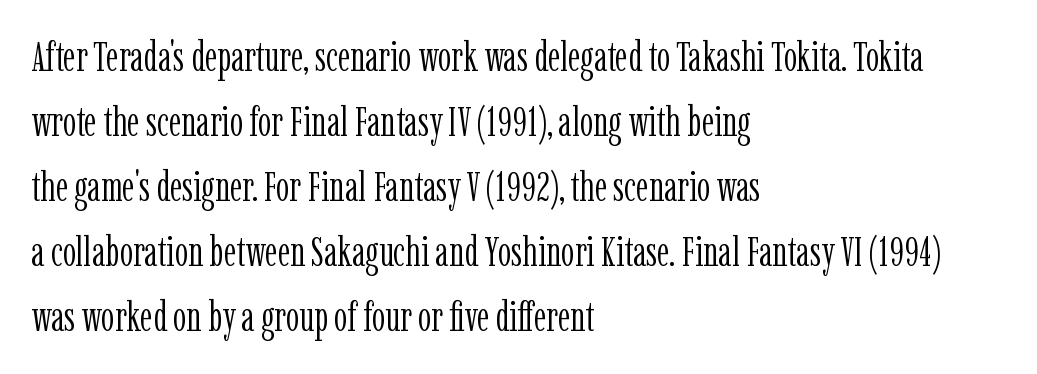
{"serif": "yes", "italic": "no", "bold": "no", "weight": "light", "width": "condensed", "stroke_contrast": "low", "x_height": "medium", "monospaced": "no", "underline": "no", "align": "left", "line_spacing": "normal", "line_spacing_ratio": 1.55, "letter_spacing": "normal", "letter_spacing_em": 0.0, "glyph_px": 42}
